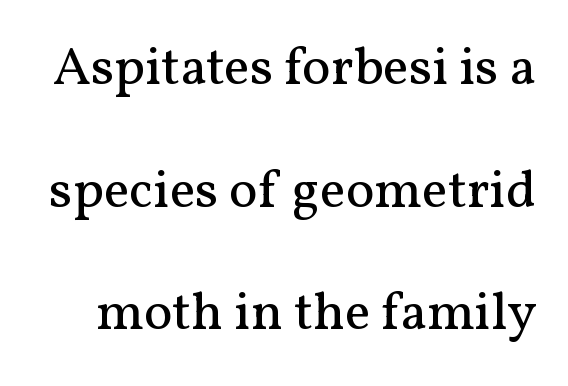
The image shows 54 px regular-weight serif type, upright; set loose line spacing (2.27x), normal letter spacing, not underlined; medium stroke contrast and a medium x-height.
